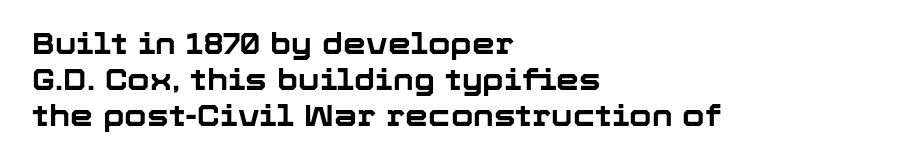
Heavy, bold letterforms. The typography opts for an upright posture over an oblique one. Words float on clear page, feet unadorned. Nope, no serifs anywhere on these letters. The tracking reads as untouched default to a designer's eye.
